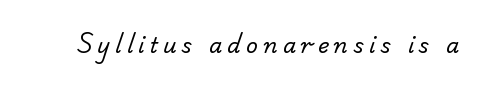
Unbolded letterforms with no extra heft. Check the space under the baseline: it is left empty. Spacing between characters has been opened up far beyond the box default.
